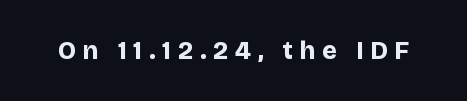
{"italic": "no", "bold": "yes", "underline": "no", "letter_spacing": "wide", "letter_spacing_em": 0.27, "glyph_px": 25}
